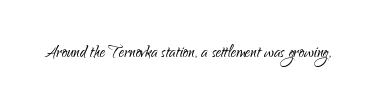
The passage shown is not underscored anywhere. Stems here are at most as thick as an everyday book face. Observe the ordinary spacing: letters are neighbours, not strangers.
